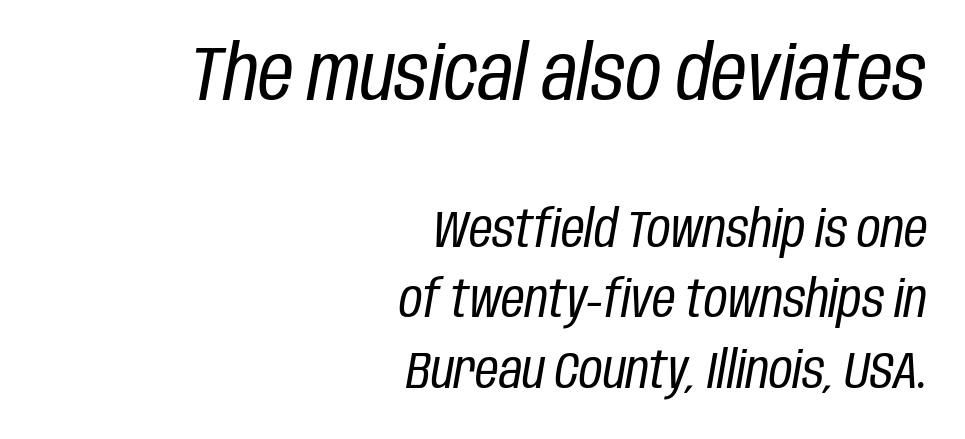
Q: Is the text bold? A: No.
Q: Is the text italic (slanted)? A: Yes, it leans right by about 10 degrees.
Q: Is the text underlined? A: No.
Q: How is the paragraph aligned? A: Right-aligned.
Q: Is the spacing between letters normal or unusually wide? A: Normal.
Q: Is the spacing between lines tight, normal or loose? A: Normal.
Q: Which block of text is set in a larger size, the first (top) or the second (bottom)? A: The first (top) one.
Q: Width (condensed, normal, or wide)? A: Condensed.
Q: Stroke contrast? A: Low.
Q: x-height? A: Large.
Q: Monospaced? A: No.
